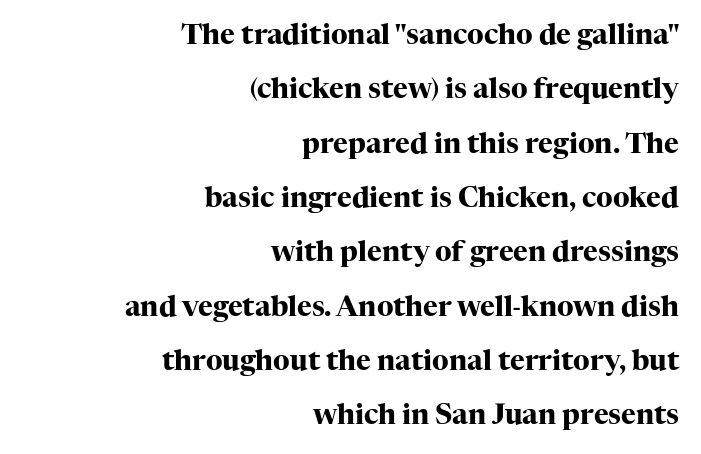
{"serif": "yes", "italic": "no", "bold": "yes", "weight": "heavy", "width": "normal", "stroke_contrast": "high", "x_height": "medium", "monospaced": "no", "underline": "no", "align": "right", "line_spacing": "loose", "line_spacing_ratio": 1.94, "letter_spacing": "normal", "letter_spacing_em": 0.0, "glyph_px": 28}
